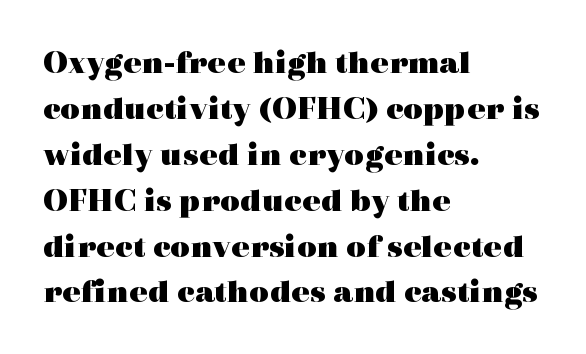
The image shows 34 px heavy, wide serif type, upright; set left-aligned, normal line spacing (1.35x), normal letter spacing, not underlined; a medium x-height.
